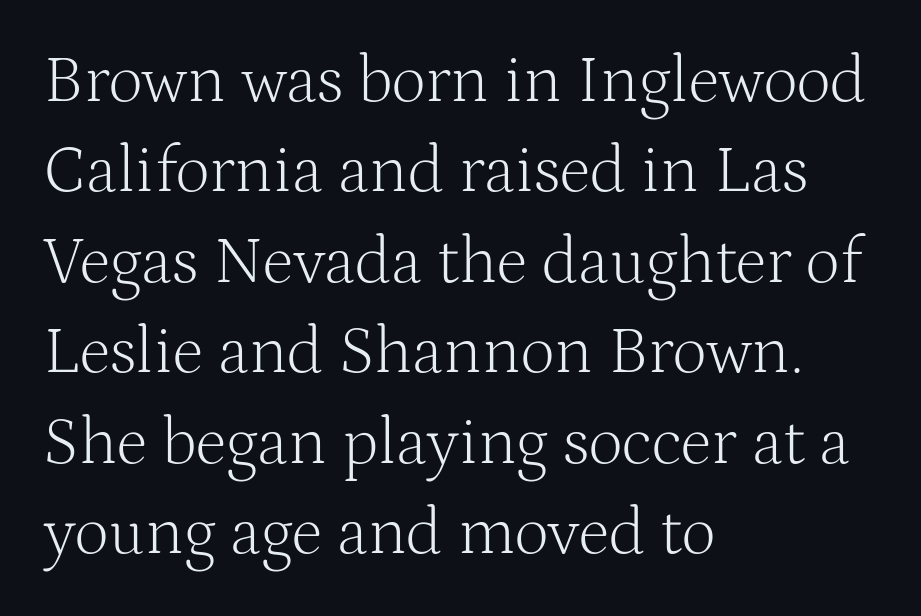
Q: Is the text bold? A: No.
Q: Is the text italic (slanted)? A: No, it is upright.
Q: Is the typeface a serif or a sans-serif typeface? A: Serif.
Q: Is the text underlined? A: No.
Q: How is the paragraph aligned? A: Left-aligned.
Q: Is the spacing between letters normal or unusually wide? A: Normal.
Q: Is the spacing between lines tight, normal or loose? A: Normal.
Q: Width (condensed, normal, or wide)? A: Normal.
Q: Stroke contrast? A: Medium.
Q: x-height? A: Medium.
Q: Monospaced? A: No.
